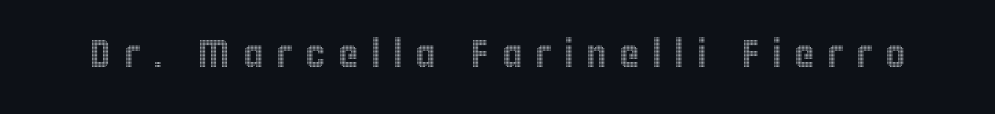
{"italic": "no", "width": "condensed", "x_height": "large", "monospaced": "no", "underline": "no", "letter_spacing": "wide", "letter_spacing_em": 0.32, "glyph_px": 39}
